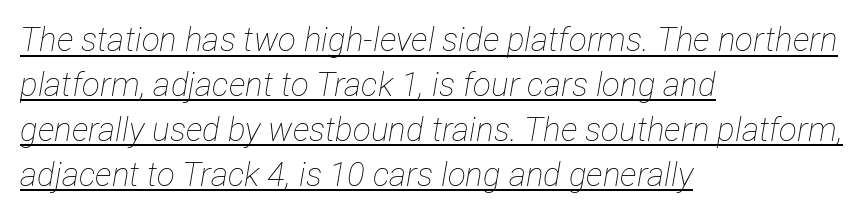
Q: Is the text bold? A: No.
Q: Is the text italic (slanted)? A: Yes, it leans right by about 12 degrees.
Q: Is the text underlined? A: Yes.
Q: How is the paragraph aligned? A: Left-aligned.
Q: Is the spacing between letters normal or unusually wide? A: Normal.
Q: Is the spacing between lines tight, normal or loose? A: Normal.
Q: Width (condensed, normal, or wide)? A: Condensed.
Q: Stroke contrast? A: Low.
Q: x-height? A: Medium.
Q: Monospaced? A: No.
